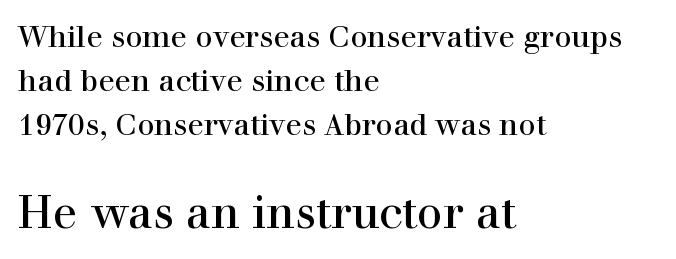
Alignment: flush left. The string is rendered with underlining switched off. Think of a printed novel: that variable character pitch is what you see here. The rendering shows small feet on the letterforms — a serif design. The face used here is rendered with its standard letterfit. Posture: straight, roman, zero tilt.
